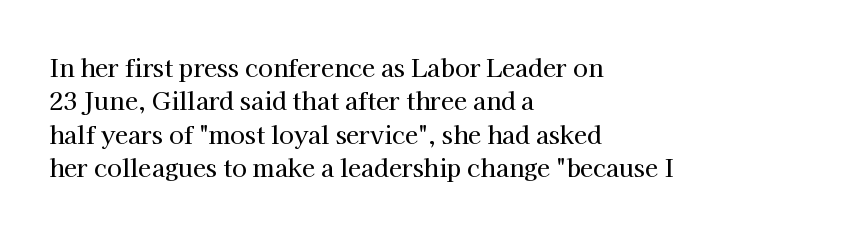
Style check: upright. Bare-footed words on every line. The passage shown has conventional tracking throughout. If you measured baseline to baseline, you'd find a middling distance. A student would call this left alignment; a typographer would say flush left, rag right.
